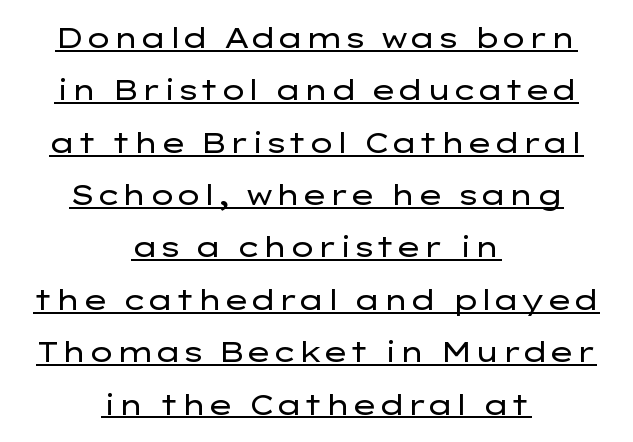
Q: Is the text bold? A: No.
Q: Is the text italic (slanted)? A: No, it is upright.
Q: Is the typeface a serif or a sans-serif typeface? A: Sans-serif.
Q: Is the text underlined? A: Yes.
Q: How is the paragraph aligned? A: Centered.
Q: Is the spacing between letters normal or unusually wide? A: Normal.
Q: Width (condensed, normal, or wide)? A: Wide.
Q: Stroke contrast? A: Low.
Q: x-height? A: Medium.
Q: Monospaced? A: No.
